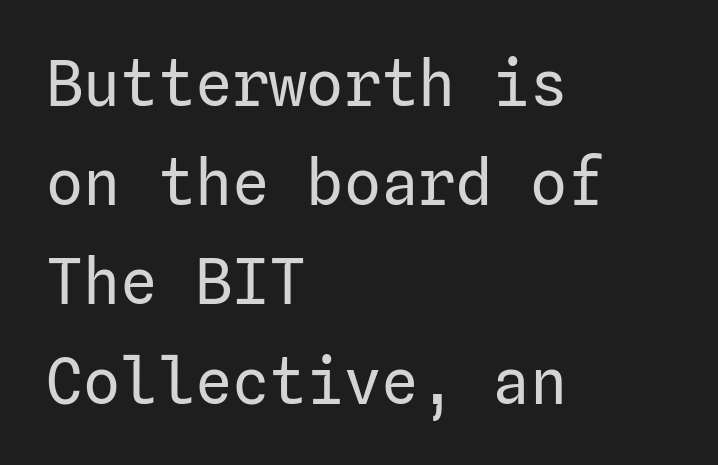
The image shows 62 px regular-weight sans-serif type, upright; set left-aligned, normal line spacing (1.6x), normal letter spacing, not underlined; low stroke contrast and a medium x-height.
